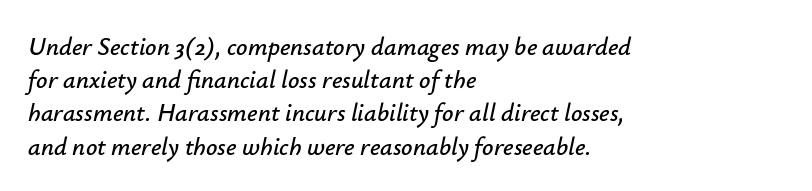
{"italic": "yes", "lean": "right", "slant_degrees": 12, "underline": "no", "align": "left", "line_spacing": "normal", "line_spacing_ratio": 1.33, "letter_spacing": "normal", "letter_spacing_em": 0.0, "glyph_px": 25}
